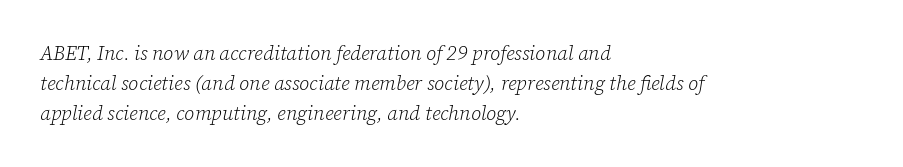
{"italic": "yes", "lean": "right", "slant_degrees": 12, "bold": "no", "underline": "no", "align": "left", "line_spacing": "normal", "line_spacing_ratio": 1.49, "letter_spacing": "normal", "letter_spacing_em": 0.0, "glyph_px": 20}
